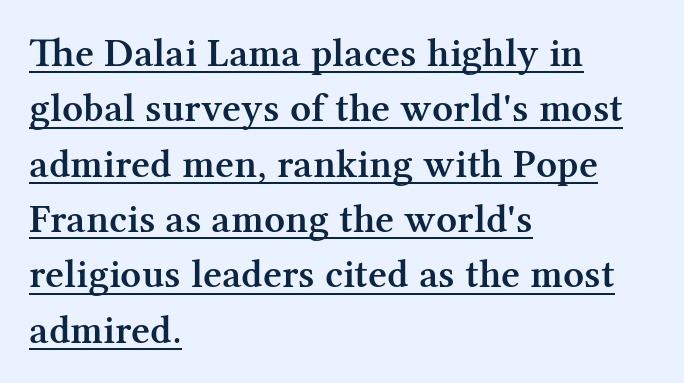
Reading down the block, your eye returns to a fixed left position each line. Vertical spacing — default. Style check: upright. Notice the strokes are somewhat thickened but not fully heavy: this is a semibold.
